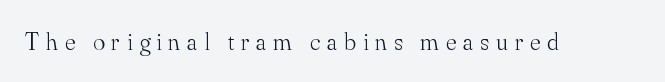
{"italic": "no", "bold": "no", "underline": "no", "letter_spacing": "wide", "letter_spacing_em": 0.27, "glyph_px": 25}
